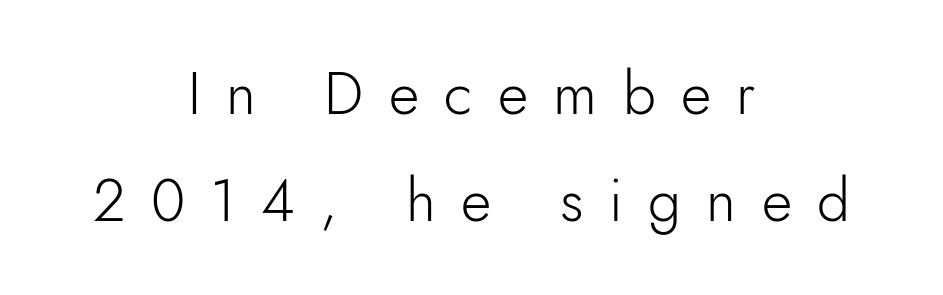
The image shows 59 px light sans-serif type, upright; set centered, line spacing 1.82x, unusually wide letter spacing (+0.43 em), not underlined; low stroke contrast and a small x-height.
